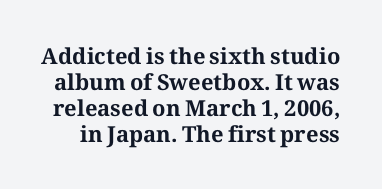
Q: Is the text bold? A: Yes.
Q: Is the text italic (slanted)? A: No, it is upright.
Q: Is the text underlined? A: No.
Q: Is the spacing between letters normal or unusually wide? A: Normal.
